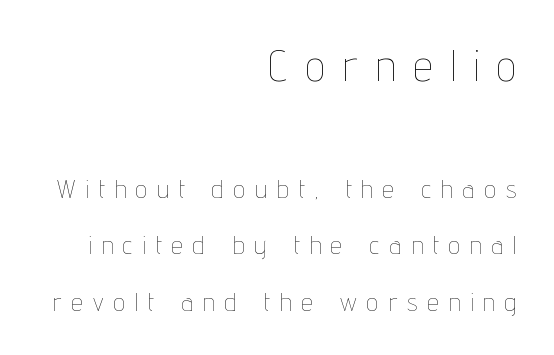
Q: Is the text bold? A: No.
Q: Is the text italic (slanted)? A: No, it is upright.
Q: Is the text underlined? A: No.
Q: How is the paragraph aligned? A: Right-aligned.
Q: Is the spacing between letters normal or unusually wide? A: Unusually wide.
Q: Is the spacing between lines tight, normal or loose? A: Loose.
Q: Which block of text is set in a larger size, the first (top) or the second (bottom)? A: The first (top) one.
Q: Width (condensed, normal, or wide)? A: Condensed.
Q: Stroke contrast? A: Low.
Q: x-height? A: Medium.
Q: Monospaced? A: No.
